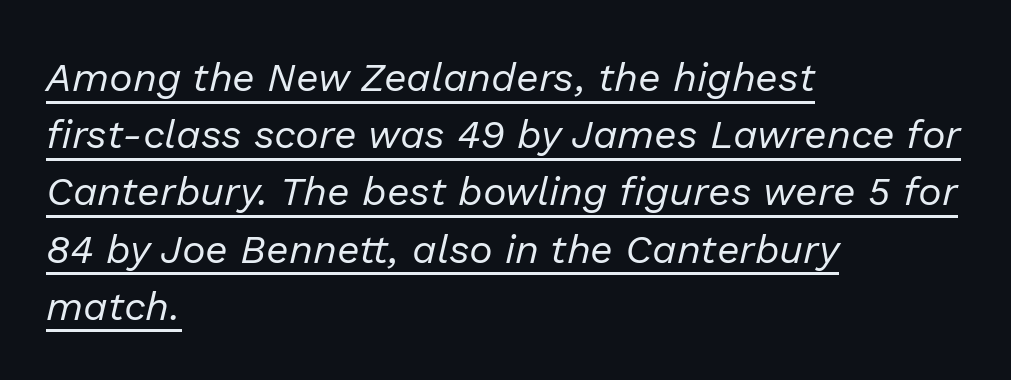
The ragged edge is on the right, which tells us the setting is flush left. Each letter keeps its own natural width here, so spacing adapts to shape. Glyph-to-glyph distance matches everyday printed text. The letterforms sit at book weight or below. Quick note: underline on. Posture: slanted.
